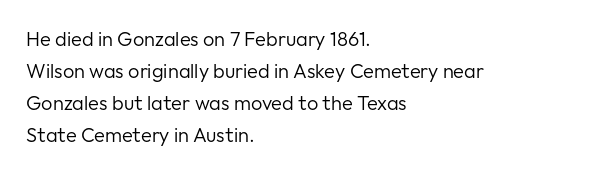
Q: Is the text bold? A: No.
Q: Is the text italic (slanted)? A: No, it is upright.
Q: Is the text underlined? A: No.
Q: How is the paragraph aligned? A: Left-aligned.
Q: Is the spacing between letters normal or unusually wide? A: Normal.
Q: Is the spacing between lines tight, normal or loose? A: Normal.
